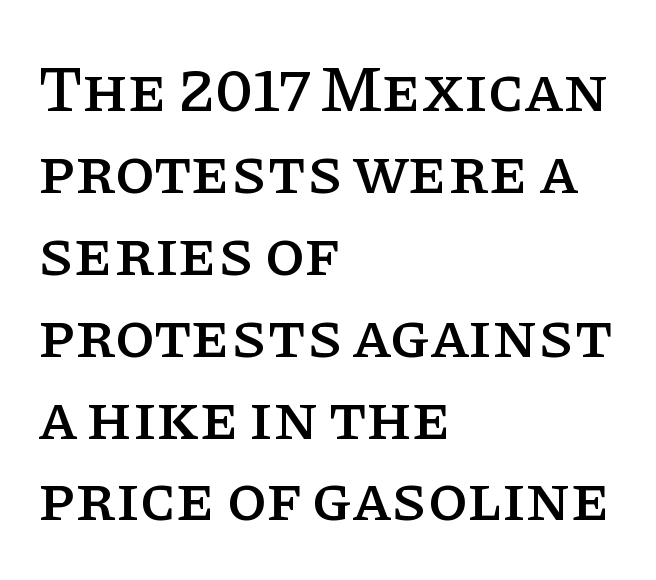
The image shows 65 px serif type, upright; set left-aligned, normal line spacing (1.26x), normal letter spacing, not underlined; low stroke contrast and a large x-height.
